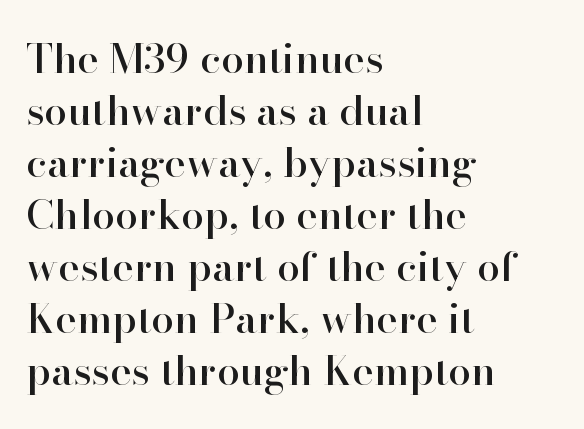
{"serif": "yes", "italic": "no", "width": "normal", "stroke_contrast": "high", "x_height": "small", "monospaced": "no", "underline": "no", "align": "left", "line_spacing": "normal", "line_spacing_ratio": 1.27, "letter_spacing": "normal", "letter_spacing_em": 0.0, "glyph_px": 41}
